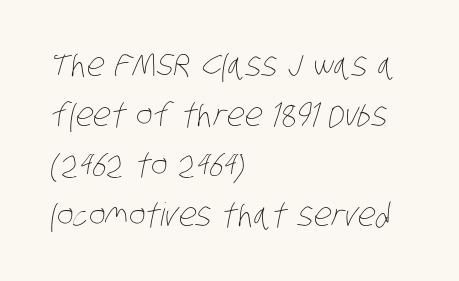
The space between consecutive lines is moderate. Caption: standard tracking, unaltered. The strokes carry an ordinary text weight at most. The gap between lines stays unmarked. Layout note: lines flush left.
